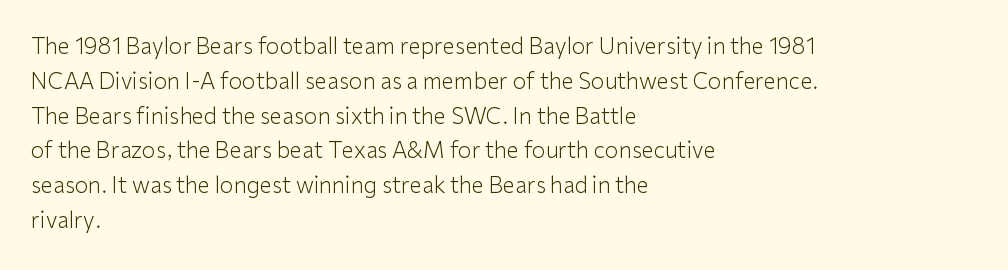
All the whitespace from short lines collects on the right. No extra tracking has been applied to these lines. Characters remain perfectly vertical along every line. The space beneath each line is pristine and unruled. Vertical stems look standard width or narrower in stroke.
